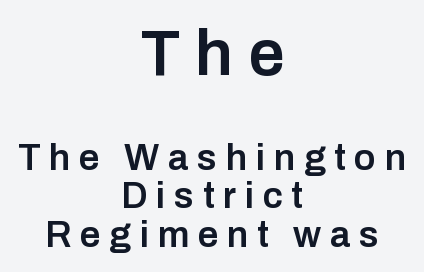
The image shows 65 px semibold sans-serif type, upright; set centered, tight line spacing (1.04x), unusually wide letter spacing (+0.23 em), not underlined; the first (top) block is 1.76x larger; low stroke contrast and a medium x-height.
